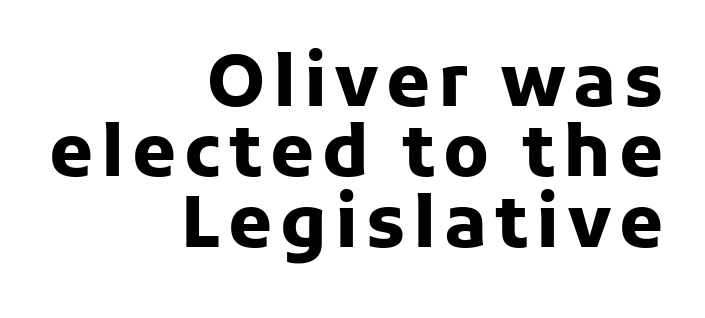
Leading is clearly below the norm, producing a dense column. Here the designer chose a conventional face with non-uniform glyph widths. You can tell from the bare stems that sans-serif type was used. Anything drawn beneath the words? Only blank space. The font is running at its bold setting.
